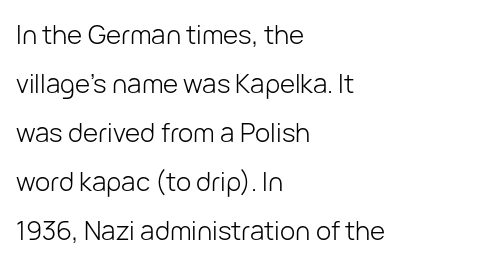
Alignment: flush left. The typeface has the unassuming heft of standard copy or less. Only glyphs here, with clear space below each row. The gaps between neighbouring characters are ordinary and unremarkable.
